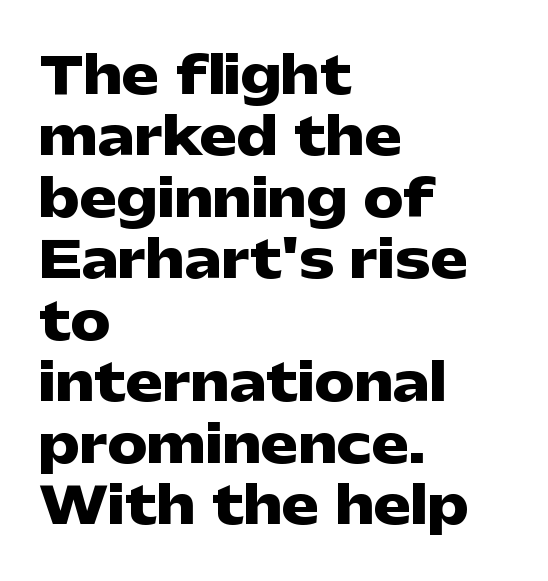
Q: Is the text bold? A: Yes.
Q: Is the text italic (slanted)? A: No, it is upright.
Q: Is the typeface a serif or a sans-serif typeface? A: Sans-serif.
Q: Is the text underlined? A: No.
Q: How is the paragraph aligned? A: Left-aligned.
Q: Is the spacing between letters normal or unusually wide? A: Normal.
Q: Width (condensed, normal, or wide)? A: Wide.
Q: Stroke contrast? A: Low.
Q: x-height? A: Medium.
Q: Monospaced? A: No.
